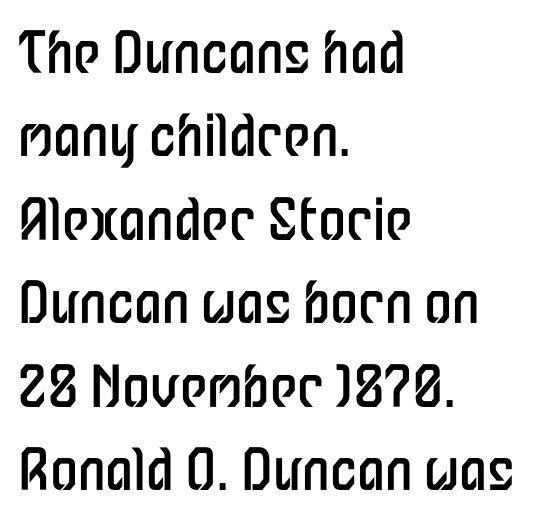
{"serif": "no", "italic": "no", "bold": "no", "weight": "regular", "width": "condensed", "stroke_contrast": "low", "x_height": "medium", "monospaced": "no", "underline": "no", "align": "left", "line_spacing": "normal", "line_spacing_ratio": 1.49, "letter_spacing": "normal", "letter_spacing_em": 0.0, "glyph_px": 56}
